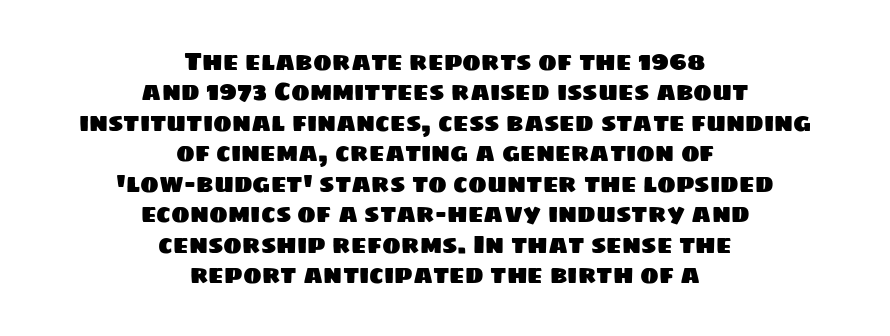
Q: Is the text underlined? A: No.
Q: How is the paragraph aligned? A: Centered.
Q: Is the spacing between letters normal or unusually wide? A: Normal.
